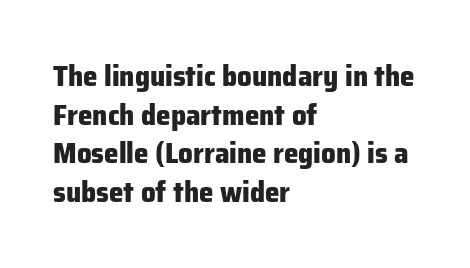
Only glyphs here, with clear space below each row. Between one letter and the next there's only the usual sliver of space. Notice how the stems are strictly vertical — no italics here. Is the block centered? No — it sits flush against the left margin. How heavy is the stroke? Heavy — this is a bold. The line-height multiplier appears to be the usual default.
